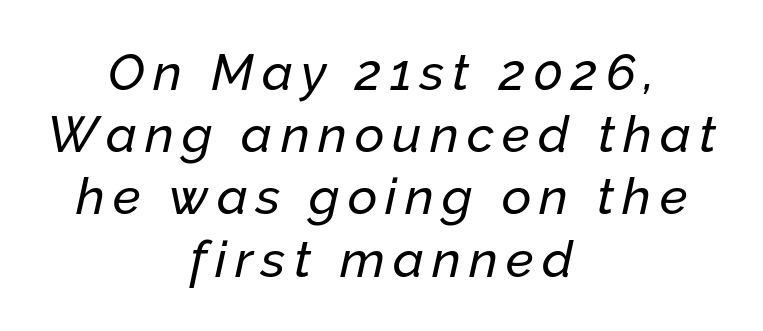
Both edges are ragged and mirror each other, which tells us the setting is centered. You could not count columns in this text — the font is proportionally spaced. Lines of text with bare space underneath. In terms of posture, this sample is oblique.
